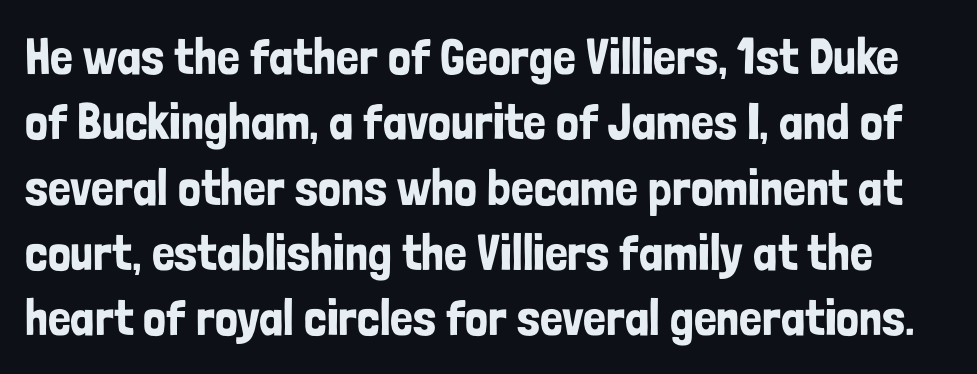
The image shows 51 px condensed sans-serif type, upright; set normal line spacing (1.28x), normal letter spacing, not underlined; low stroke contrast and a medium x-height.
